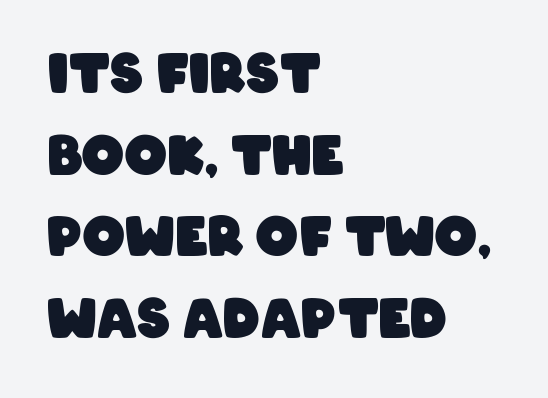
Q: Is the text bold? A: Yes.
Q: Is the typeface a serif or a sans-serif typeface? A: Sans-serif.
Q: Is the text underlined? A: No.
Q: How is the paragraph aligned? A: Left-aligned.
Q: Is the spacing between letters normal or unusually wide? A: Normal.
Q: Is the spacing between lines tight, normal or loose? A: Normal.
Q: Width (condensed, normal, or wide)? A: Condensed.
Q: Stroke contrast? A: Low.
Q: x-height? A: Large.
Q: Monospaced? A: No.
